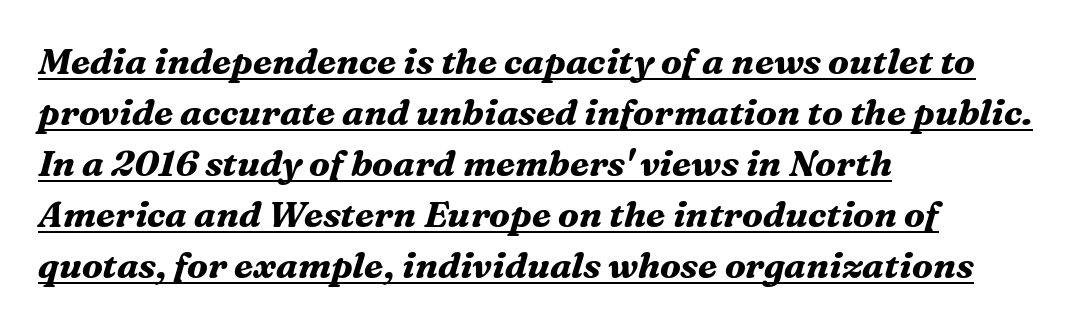
{"serif": "yes", "italic": "yes", "lean": "right", "slant_degrees": 16, "bold": "yes", "weight": "bold", "width": "normal", "stroke_contrast": "medium", "x_height": "medium", "monospaced": "no", "underline": "yes", "align": "left", "line_spacing": "normal", "line_spacing_ratio": 1.42, "letter_spacing": "normal", "letter_spacing_em": 0.0, "glyph_px": 36}
